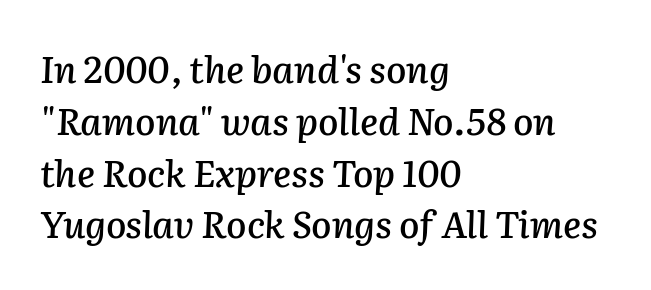
{"italic": "yes", "lean": "right", "slant_degrees": 2, "width": "normal", "stroke_contrast": "low", "x_height": "medium", "monospaced": "no", "underline": "no", "align": "left", "line_spacing": "normal", "line_spacing_ratio": 1.4, "letter_spacing": "normal", "letter_spacing_em": 0.0, "glyph_px": 37}
